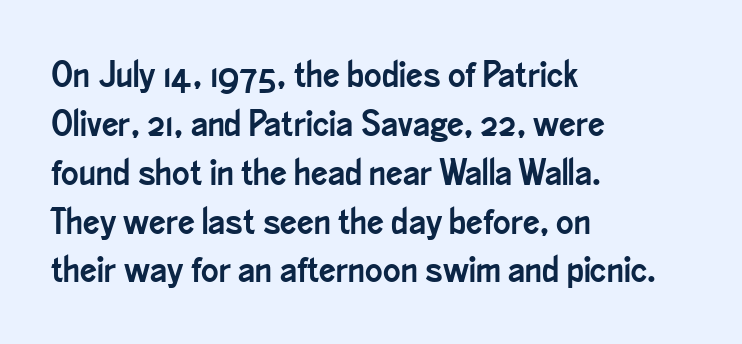
Q: Is the text italic (slanted)? A: No, it is upright.
Q: Is the typeface a serif or a sans-serif typeface? A: Sans-serif.
Q: Is the text underlined? A: No.
Q: How is the paragraph aligned? A: Left-aligned.
Q: Is the spacing between letters normal or unusually wide? A: Normal.
Q: Is the spacing between lines tight, normal or loose? A: Normal.
Q: Width (condensed, normal, or wide)? A: Condensed.
Q: Stroke contrast? A: Low.
Q: x-height? A: Small.
Q: Monospaced? A: No.
